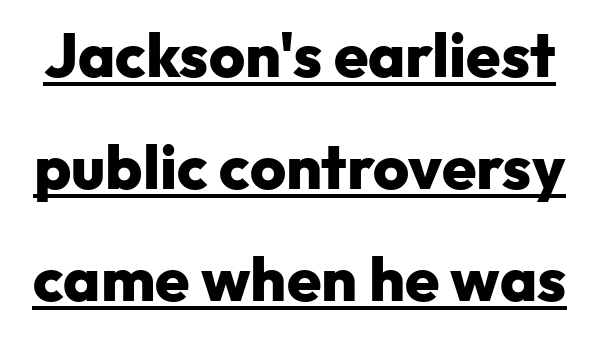
Q: Is the text bold? A: Yes.
Q: Is the text italic (slanted)? A: No, it is upright.
Q: Is the typeface a serif or a sans-serif typeface? A: Sans-serif.
Q: Is the text underlined? A: Yes.
Q: Is the spacing between letters normal or unusually wide? A: Normal.
Q: Width (condensed, normal, or wide)? A: Normal.
Q: Stroke contrast? A: Low.
Q: x-height? A: Medium.
Q: Monospaced? A: No.
